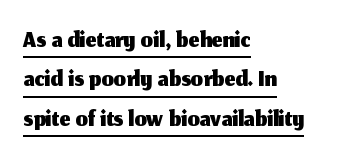
The image shows 39 px sans-serif type, upright; set left-aligned, tight line spacing (1.01x), normal letter spacing, underlined; medium stroke contrast and a medium x-height.
